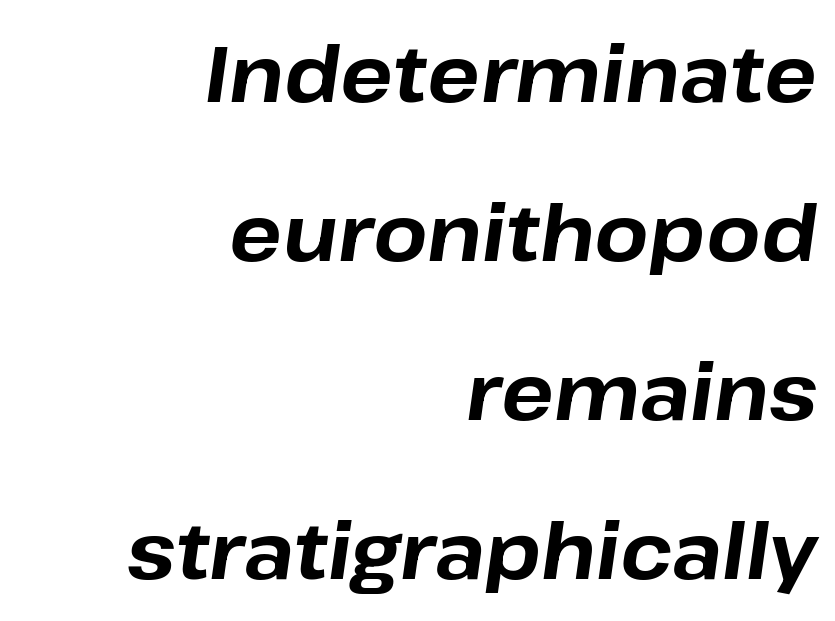
{"italic": "yes", "lean": "right", "slant_degrees": 8, "bold": "yes", "weight": "bold", "width": "normal", "stroke_contrast": "low", "x_height": "medium", "monospaced": "no", "underline": "no", "align": "right", "line_spacing": "loose", "line_spacing_ratio": 2.04, "letter_spacing": "normal", "letter_spacing_em": 0.0, "glyph_px": 78}
